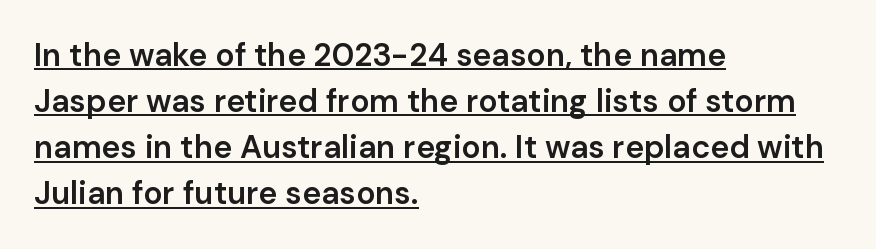
{"serif": "no", "italic": "no", "bold": "semi", "weight": "semibold", "width": "normal", "stroke_contrast": "low", "x_height": "medium", "monospaced": "no", "underline": "yes", "align": "left", "line_spacing": "normal", "line_spacing_ratio": 1.44, "letter_spacing": "normal", "letter_spacing_em": 0.0, "glyph_px": 32}
